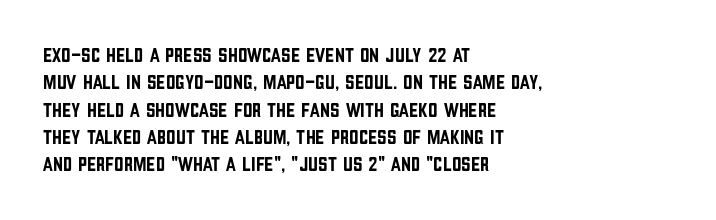
The image shows 21 px text type, upright; set left-aligned, normal line spacing (1.3x), normal letter spacing, not underlined.
